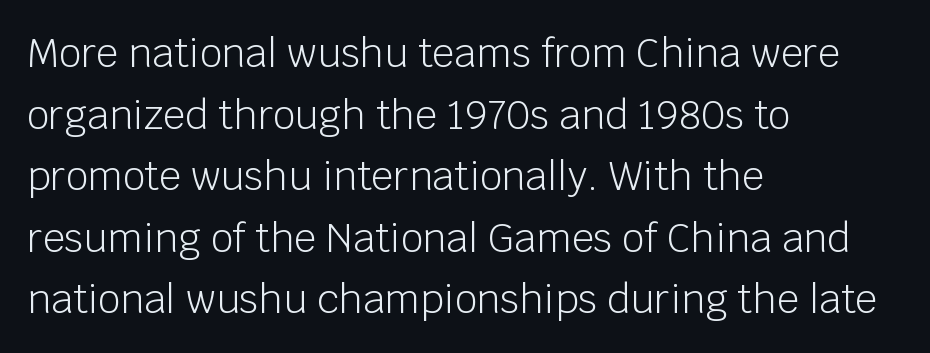
Q: Is the text bold? A: No.
Q: Is the text italic (slanted)? A: No, it is upright.
Q: Is the typeface a serif or a sans-serif typeface? A: Sans-serif.
Q: Is the text underlined? A: No.
Q: How is the paragraph aligned? A: Left-aligned.
Q: Is the spacing between letters normal or unusually wide? A: Normal.
Q: Is the spacing between lines tight, normal or loose? A: Normal.
Q: Width (condensed, normal, or wide)? A: Normal.
Q: Stroke contrast? A: Low.
Q: x-height? A: Large.
Q: Monospaced? A: No.
